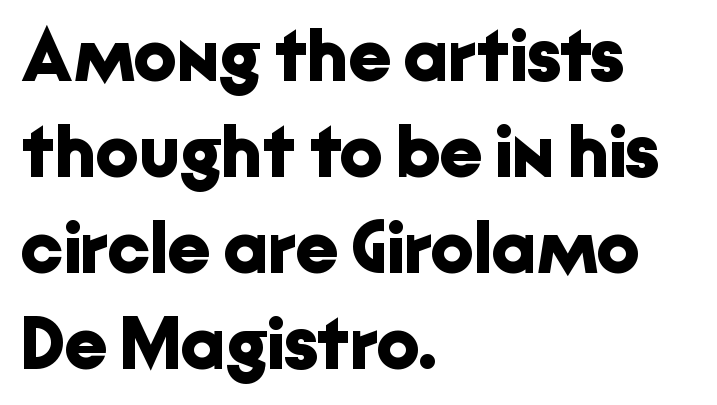
{"serif": "no", "italic": "no", "bold": "yes", "weight": "bold", "width": "normal", "stroke_contrast": "low", "x_height": "medium", "monospaced": "no", "underline": "no", "align": "left", "line_spacing": "normal", "line_spacing_ratio": 1.28, "letter_spacing": "normal", "letter_spacing_em": 0.0, "glyph_px": 75}
